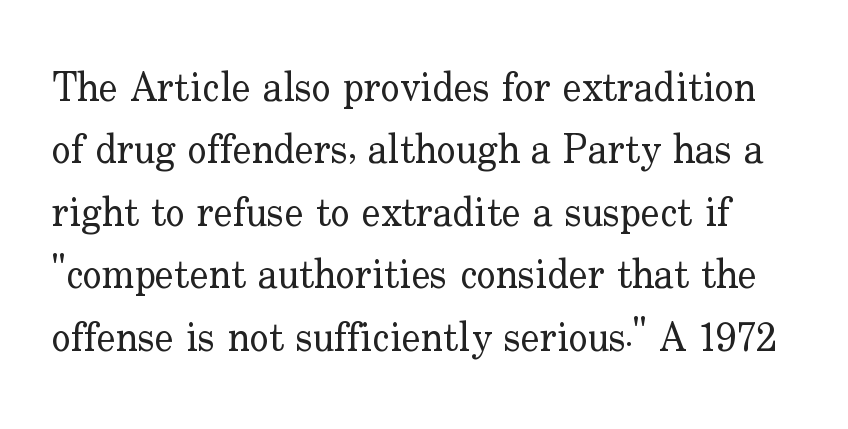
The image shows 40 px regular-weight serif type, upright; set normal line spacing (1.56x), normal letter spacing, not underlined; low stroke contrast and a small x-height.
